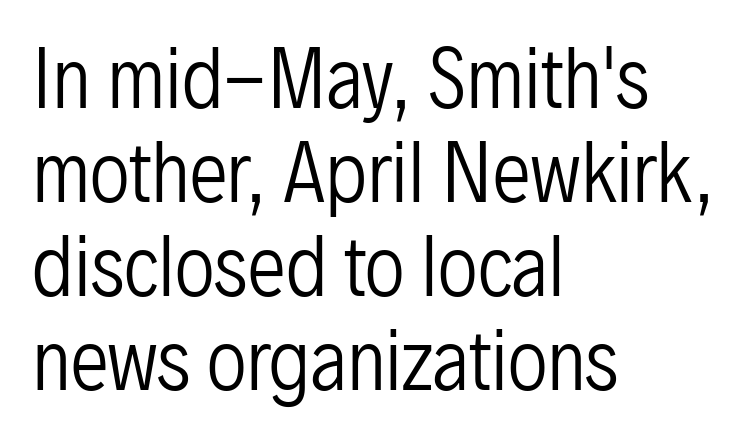
The image shows 77 px regular-weight, condensed sans-serif type, upright; set left-aligned, line spacing 1.22x, normal letter spacing, not underlined; low stroke contrast and a medium x-height.
